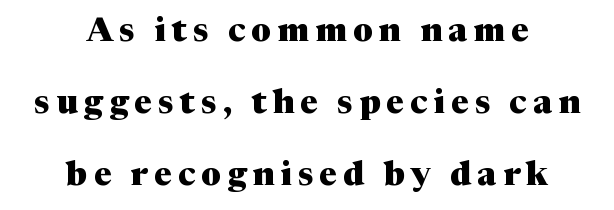
{"serif": "yes", "italic": "no", "bold": "yes", "weight": "heavy", "width": "normal", "stroke_contrast": "medium", "x_height": "medium", "monospaced": "no", "underline": "no", "align": "center", "line_spacing": "loose", "line_spacing_ratio": 2.18, "glyph_px": 33}
